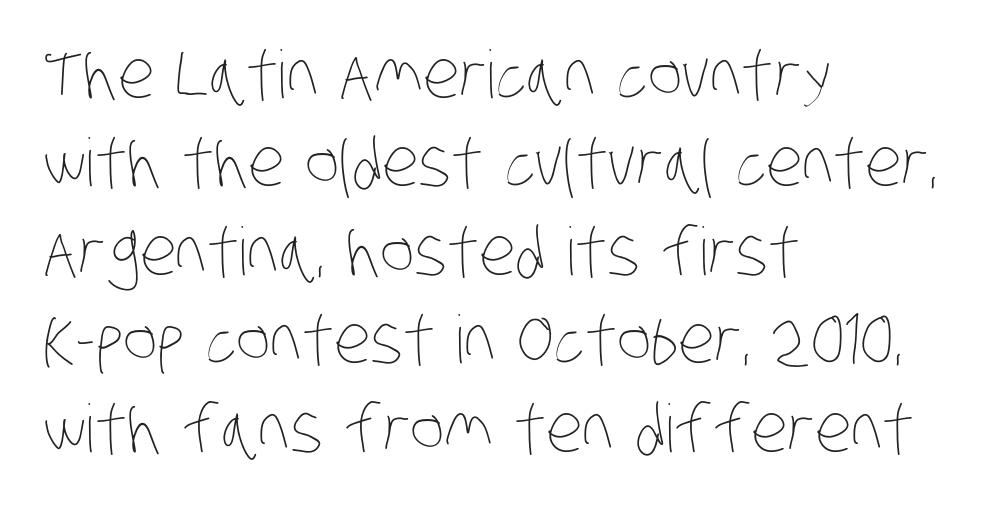
The image shows 66 px thin, condensed type; set left-aligned, normal line spacing (1.34x), normal letter spacing, not underlined; low stroke contrast and a large x-height.
